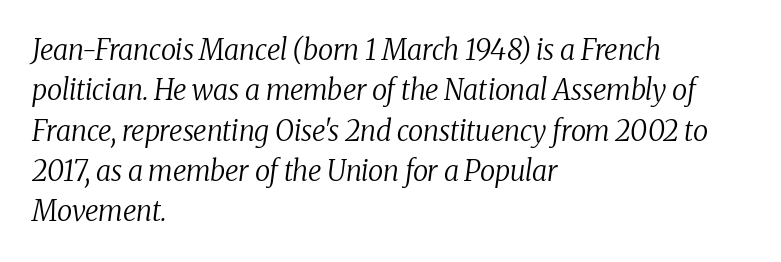
The image shows 28 px regular-weight serif type, italic (leaning right); set left-aligned, normal line spacing (1.44x), normal letter spacing, not underlined; medium stroke contrast and a medium x-height.
